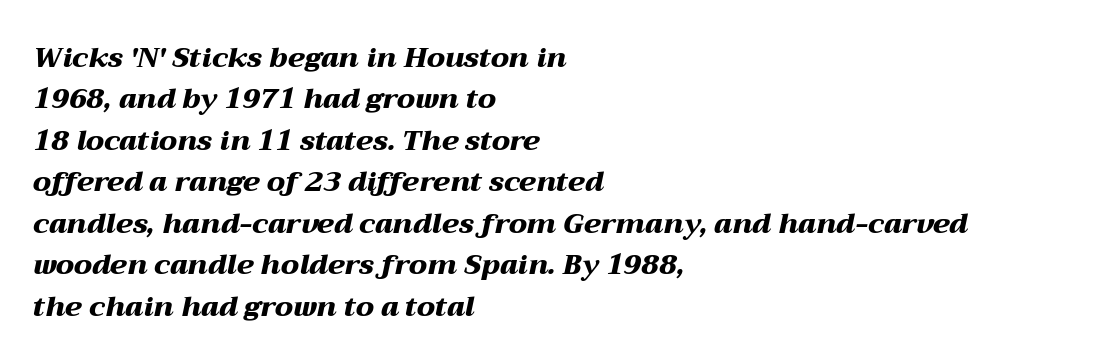
Q: Is the text bold? A: Yes.
Q: Is the text italic (slanted)? A: Yes, it leans right by about 12 degrees.
Q: Is the text underlined? A: No.
Q: How is the paragraph aligned? A: Left-aligned.
Q: Is the spacing between letters normal or unusually wide? A: Normal.
Q: Is the spacing between lines tight, normal or loose? A: Normal.
Q: Width (condensed, normal, or wide)? A: Wide.
Q: Stroke contrast? A: Medium.
Q: x-height? A: Medium.
Q: Monospaced? A: No.
